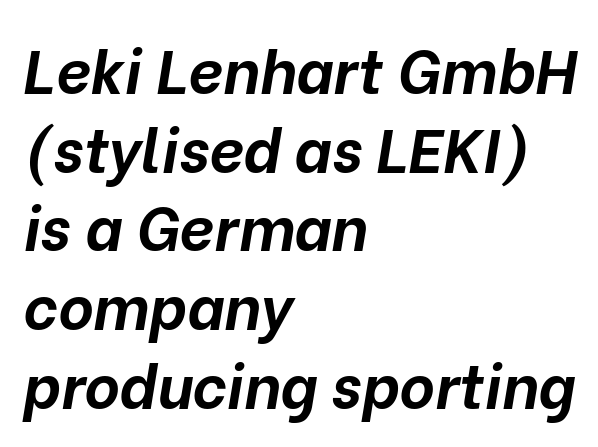
Here the designer chose a conventional face with non-uniform glyph widths. The horizontal fit of the characters is conventional and even. Vertical spacing — default. An italicized treatment has been applied to the whole sample. These lines are set flush left with a ragged right edge.
